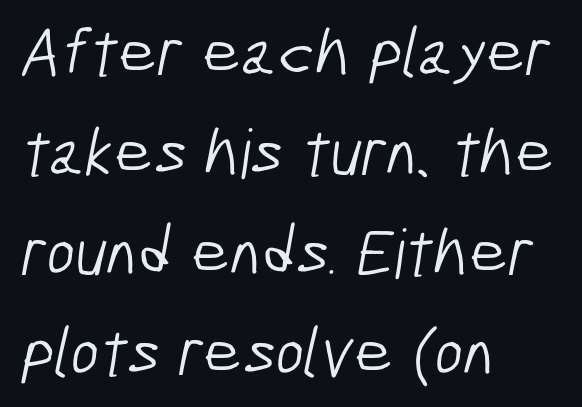
{"serif": "no", "bold": "no", "weight": "light", "width": "condensed", "stroke_contrast": "low", "x_height": "medium", "monospaced": "no", "underline": "no", "align": "left", "line_spacing": "normal", "line_spacing_ratio": 1.47, "letter_spacing": "normal", "letter_spacing_em": 0.0, "glyph_px": 68}
